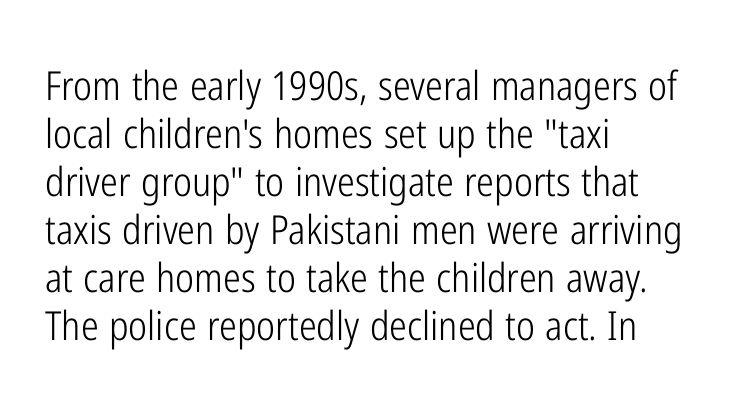
Proportional: the letters do not fall into vertical columns. In terms of letterspacing, this is plain default setting. This sample uses a sans-serif face. One-word summary of the alignment: left. The cut favours lightness, reaching ordinary text weight at its darkest.
